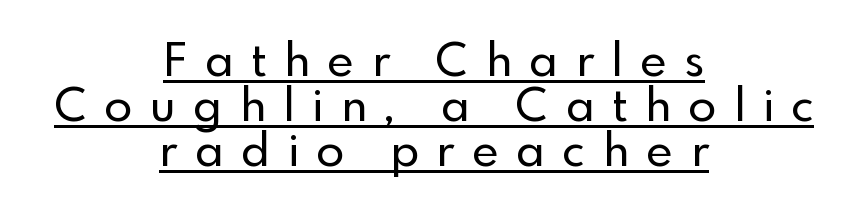
The image shows 46 px sans-serif type, upright; set centered, tight line spacing (0.98x), unusually wide letter spacing (+0.38 em), underlined; a small x-height.
